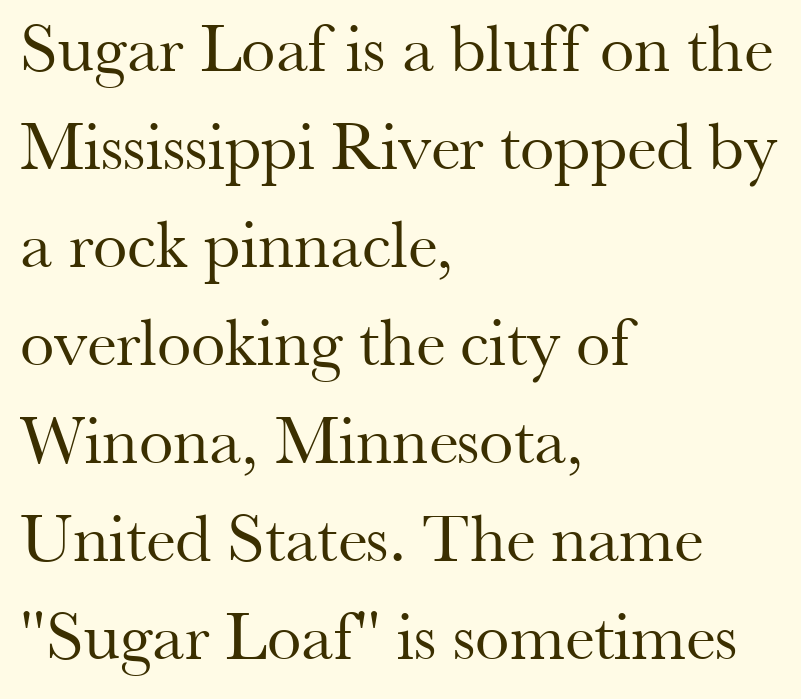
The image shows 69 px regular-weight serif type, upright; set left-aligned, normal line spacing (1.42x), normal letter spacing, not underlined; medium stroke contrast and a small x-height.
